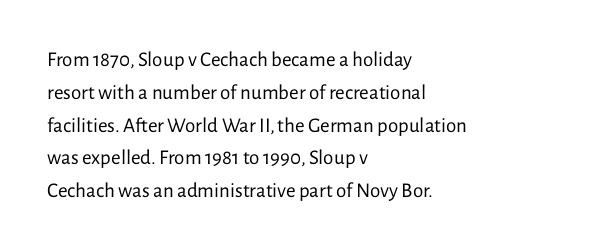
{"italic": "no", "bold": "no", "underline": "no", "align": "left", "line_spacing": "normal", "line_spacing_ratio": 1.56, "letter_spacing": "normal", "letter_spacing_em": 0.0, "glyph_px": 21}
